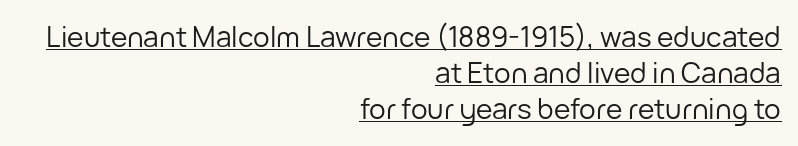
{"serif": "no", "italic": "no", "bold": "no", "weight": "regular", "width": "normal", "stroke_contrast": "low", "x_height": "medium", "monospaced": "no", "underline": "yes", "align": "right", "line_spacing": "normal", "line_spacing_ratio": 1.29, "letter_spacing": "normal", "letter_spacing_em": 0.0, "glyph_px": 28}
